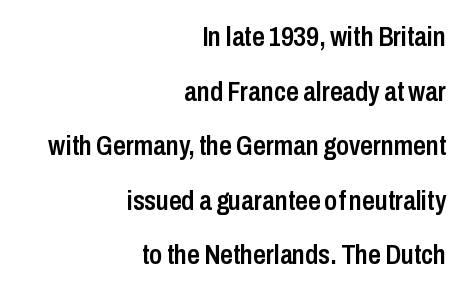
Slightly chunky letters — semibold, I'd say, not full bold. The horizontal fit of the characters is conventional and even. Unmarked baselines from the first word to the last. Regarding leading, the lines here are spaced well apart. A typesetter would call this proportional, since set widths differ per character.
